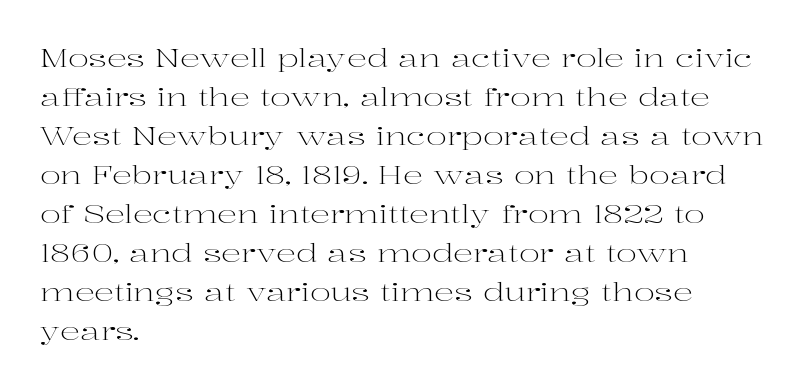
The image shows 25 px text type, upright; set left-aligned, normal line spacing (1.56x), normal letter spacing, not underlined.
